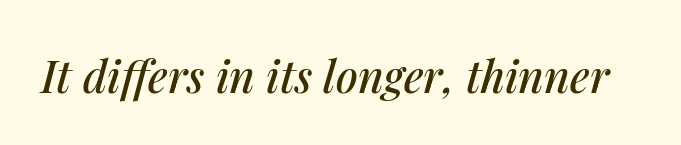
{"italic": "yes", "lean": "right", "slant_degrees": 14, "width": "normal", "stroke_contrast": "medium", "x_height": "medium", "monospaced": "no", "underline": "no", "letter_spacing": "normal", "letter_spacing_em": 0.0, "glyph_px": 44}
